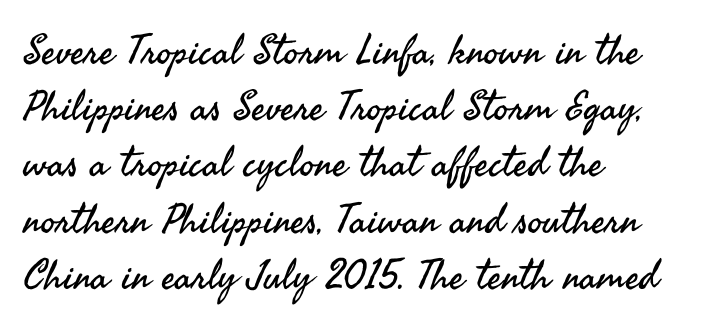
{"serif": "no", "bold": "no", "weight": "regular", "width": "normal", "stroke_contrast": "medium", "x_height": "small", "monospaced": "no", "underline": "no", "align": "left", "line_spacing": "normal", "line_spacing_ratio": 1.37, "letter_spacing": "normal", "letter_spacing_em": 0.0, "glyph_px": 41}
